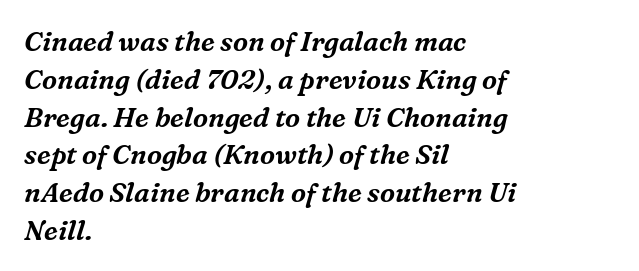
Q: Is the text italic (slanted)? A: Yes, it leans right by about 16 degrees.
Q: Is the text underlined? A: No.
Q: How is the paragraph aligned? A: Left-aligned.
Q: Is the spacing between letters normal or unusually wide? A: Normal.
Q: Is the spacing between lines tight, normal or loose? A: Normal.
